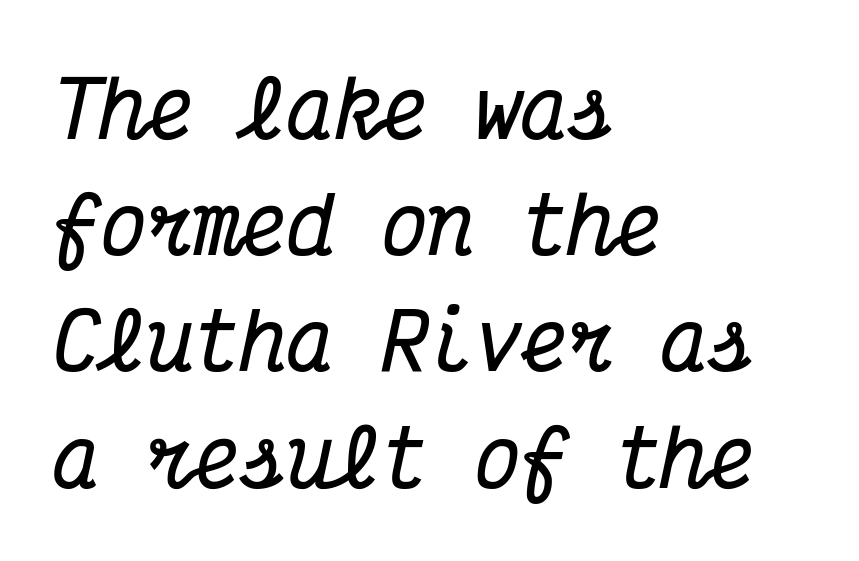
{"serif": "yes", "italic": "yes", "lean": "right", "slant_degrees": 12, "bold": "yes", "weight": "bold", "width": "condensed", "stroke_contrast": "medium", "x_height": "medium", "monospaced": "yes", "underline": "no", "align": "left", "line_spacing": "normal", "line_spacing_ratio": 1.49, "letter_spacing": "normal", "letter_spacing_em": 0.0, "glyph_px": 78}
